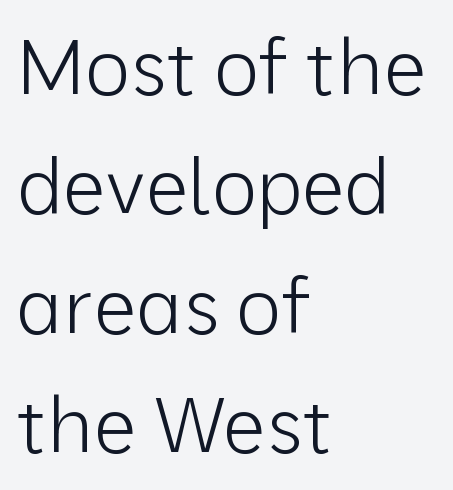
Each word holds together tightly as a unit, with standard inter-letter gaps. Regarding serifs, this sample does without them. These lines sit exactly where default settings would place them. The foot of each line stays bare and open. The face used here is proportionally spaced, like ordinary book or web type. Casual observation: everything's shoved over to the left.
